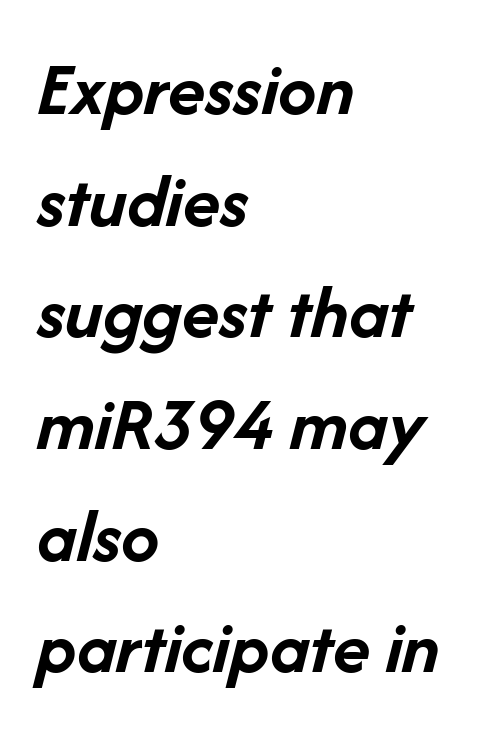
{"italic": "yes", "lean": "right", "slant_degrees": 14, "bold": "yes", "weight": "semibold", "width": "normal", "stroke_contrast": "low", "x_height": "medium", "monospaced": "no", "underline": "no", "align": "left", "line_spacing": "normal", "line_spacing_ratio": 1.45, "letter_spacing": "normal", "letter_spacing_em": 0.0, "glyph_px": 77}
